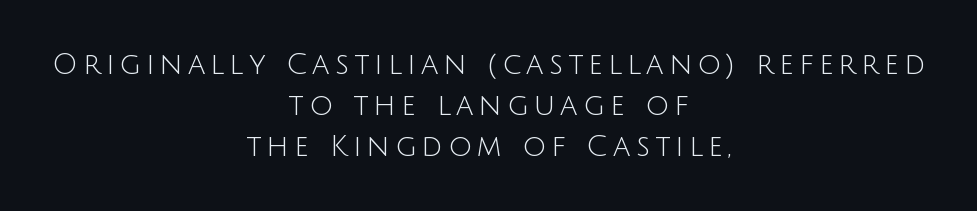
Q: Is the text bold? A: No.
Q: Is the text italic (slanted)? A: No, it is upright.
Q: Is the typeface a serif or a sans-serif typeface? A: Sans-serif.
Q: Is the text underlined? A: No.
Q: How is the paragraph aligned? A: Centered.
Q: Is the spacing between lines tight, normal or loose? A: Normal.
Q: Width (condensed, normal, or wide)? A: Normal.
Q: Stroke contrast? A: Low.
Q: x-height? A: Large.
Q: Monospaced? A: No.
